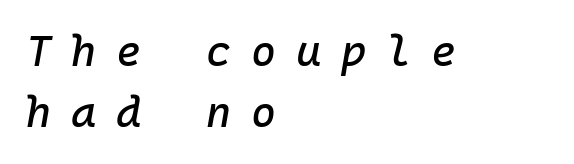
The image shows 43 px text type, italic (leaning right), monospaced; set left-aligned, normal line spacing (1.41x), unusually wide letter spacing (+0.46 em), not underlined; low stroke contrast and a medium x-height.
